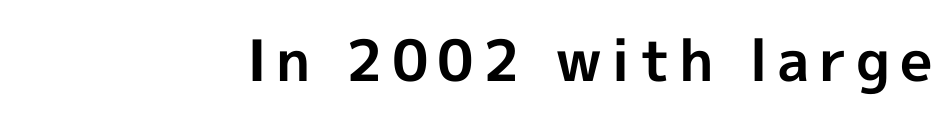
{"serif": "no", "italic": "no", "bold": "yes", "weight": "bold", "width": "normal", "x_height": "medium", "monospaced": "no", "underline": "no", "glyph_px": 57}
